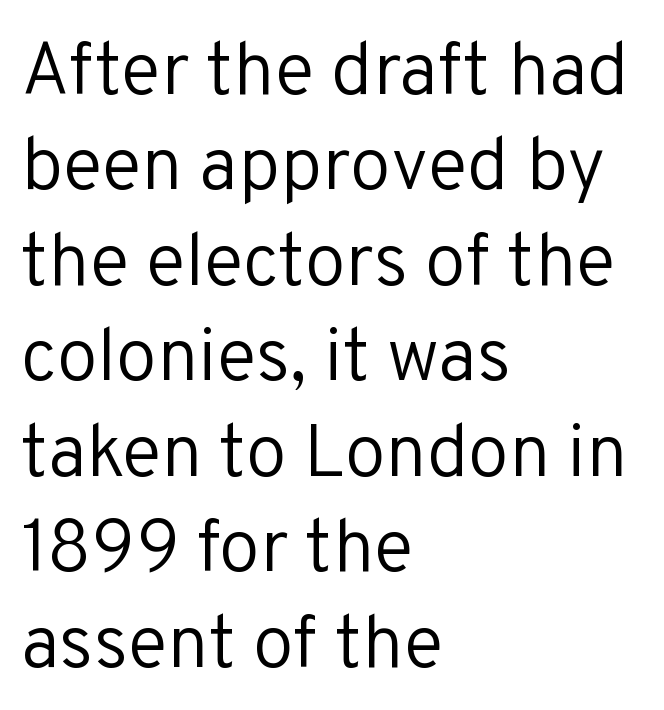
Q: Is the text bold? A: No.
Q: Is the text italic (slanted)? A: No, it is upright.
Q: Is the typeface a serif or a sans-serif typeface? A: Sans-serif.
Q: Is the text underlined? A: No.
Q: How is the paragraph aligned? A: Left-aligned.
Q: Is the spacing between letters normal or unusually wide? A: Normal.
Q: Is the spacing between lines tight, normal or loose? A: Normal.
Q: Width (condensed, normal, or wide)? A: Normal.
Q: Stroke contrast? A: Low.
Q: x-height? A: Medium.
Q: Monospaced? A: No.
